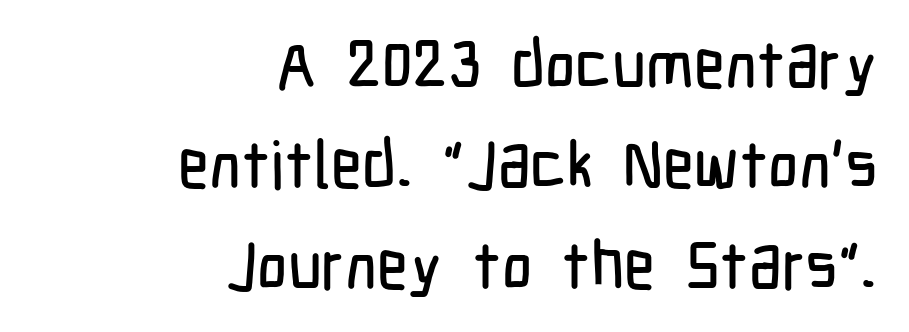
The image shows 66 px condensed sans-serif type, upright; set right-aligned, normal line spacing (1.52x), normal letter spacing, not underlined; low stroke contrast and a medium x-height.
